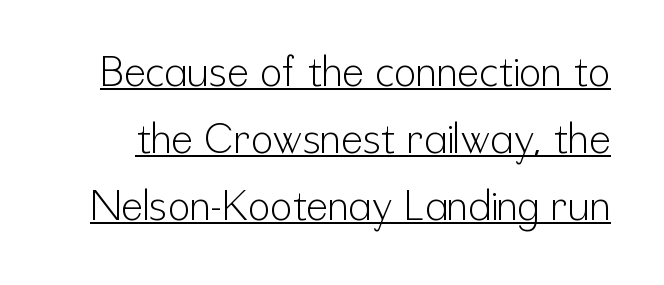
Do the characters align in a grid? No, the font is proportional. Words appear dense and cohesive because spacing is normal. The vertical gap from one line to the next is medium. The designer went with a sans here, leaving each stem footless. Weight: not bold — regular or lighter.
